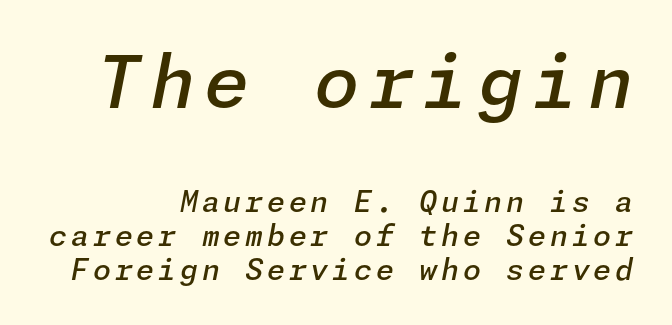
The image shows 73 px semibold type, italic (leaning right); set right-aligned, line spacing 1.18x, not underlined; the first (top) block is 2.52x larger; low stroke contrast and a medium x-height.
